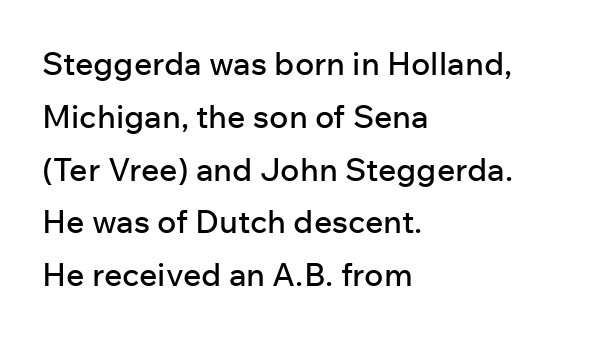
Q: Is the text italic (slanted)? A: No, it is upright.
Q: Is the typeface a serif or a sans-serif typeface? A: Sans-serif.
Q: Is the text underlined? A: No.
Q: How is the paragraph aligned? A: Left-aligned.
Q: Is the spacing between letters normal or unusually wide? A: Normal.
Q: Is the spacing between lines tight, normal or loose? A: Normal.
Q: Width (condensed, normal, or wide)? A: Normal.
Q: Stroke contrast? A: Low.
Q: x-height? A: Medium.
Q: Monospaced? A: No.
